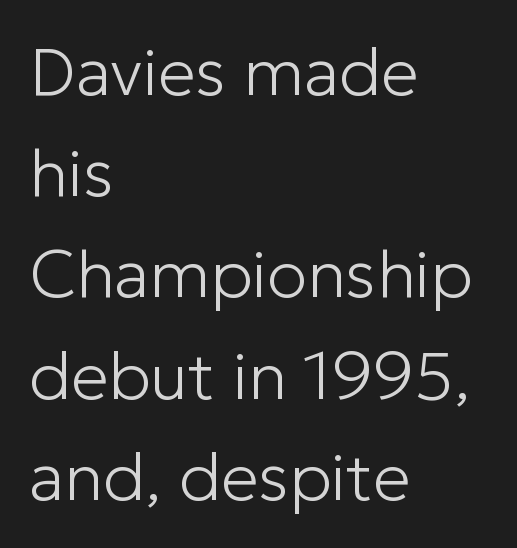
Q: Is the text bold? A: No.
Q: Is the text italic (slanted)? A: No, it is upright.
Q: Is the typeface a serif or a sans-serif typeface? A: Sans-serif.
Q: Is the text underlined? A: No.
Q: How is the paragraph aligned? A: Left-aligned.
Q: Is the spacing between letters normal or unusually wide? A: Normal.
Q: Is the spacing between lines tight, normal or loose? A: Normal.
Q: Width (condensed, normal, or wide)? A: Normal.
Q: Stroke contrast? A: Low.
Q: x-height? A: Medium.
Q: Monospaced? A: No.
